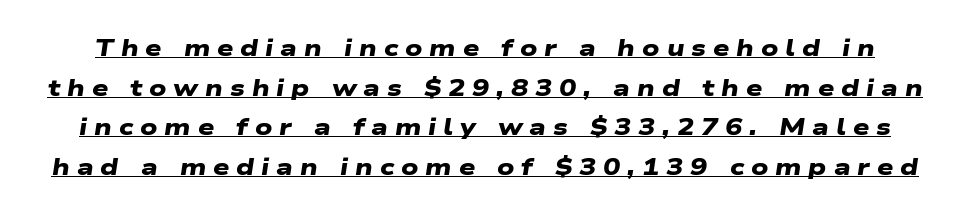
A baseline rule has been typeset under these characters. These words are printed bold, with thick strokes throughout. Loose tracking; the words dissolve into strings of separated letters.
